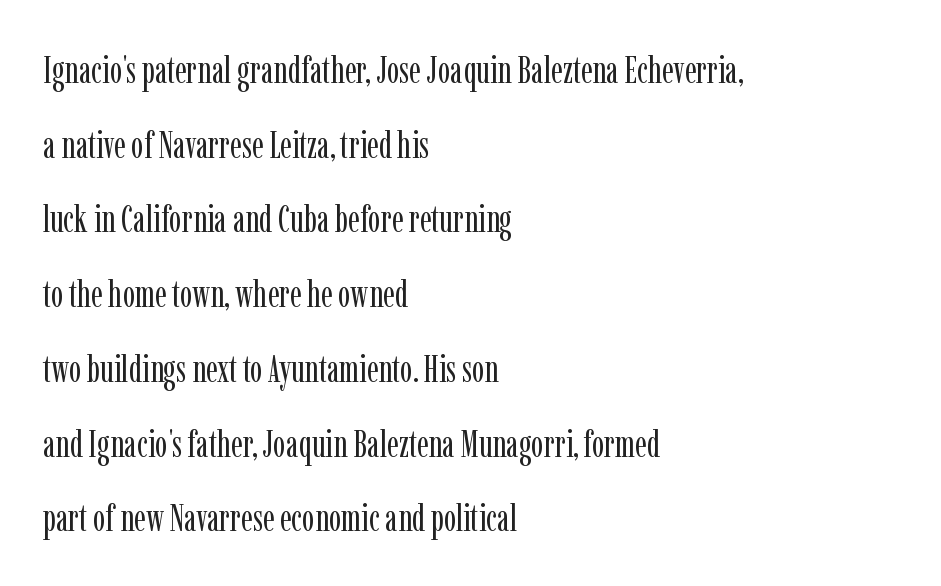
Letters rest on an invisible, unmarked baseline. Designer's note — italics off, roman on. A typesetter would label this face a serif. Observe the ordinary spacing: letters are neighbours, not strangers. Loosely led — the rows are spread out. The face used here is proportionally spaced, like ordinary book or web type.
